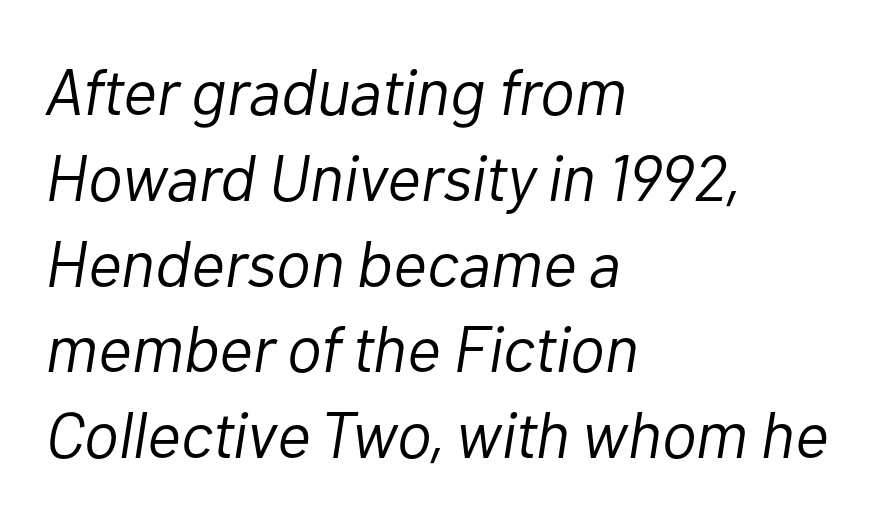
{"italic": "yes", "lean": "right", "slant_degrees": 10, "bold": "no", "weight": "light", "width": "normal", "stroke_contrast": "low", "x_height": "medium", "monospaced": "no", "underline": "no", "align": "left", "line_spacing": "normal", "line_spacing_ratio": 1.32, "letter_spacing": "normal", "letter_spacing_em": 0.0, "glyph_px": 65}
